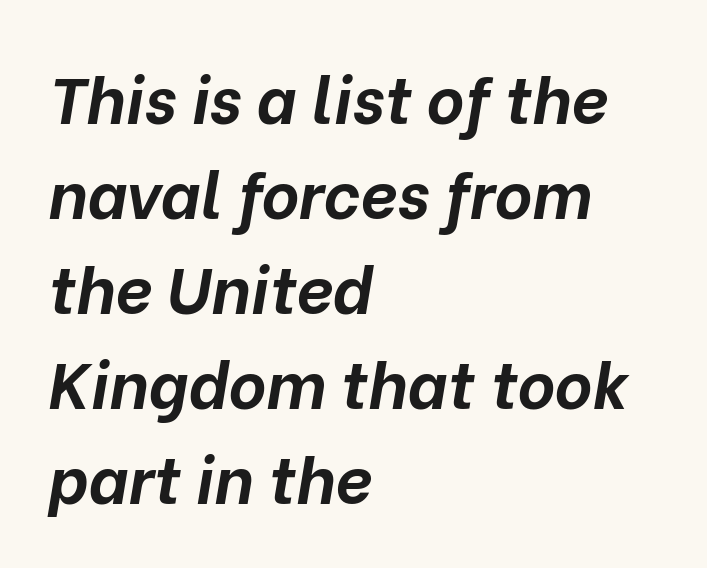
Spacing verdict: proportional, widths tailored to each character. Short note: letters normally spaced. The face used here has a pronounced slope to its letters. The passage shown is not underscored anywhere.
